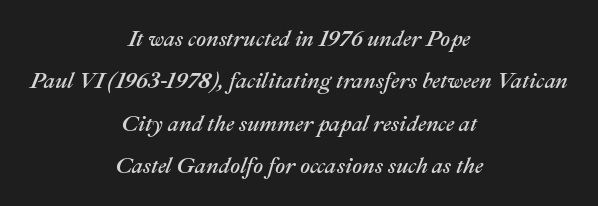
Q: Is the text italic (slanted)? A: Yes, it leans right by about 22 degrees.
Q: Is the text underlined? A: No.
Q: How is the paragraph aligned? A: Centered.
Q: Is the spacing between letters normal or unusually wide? A: Normal.
Q: Is the spacing between lines tight, normal or loose? A: Loose.
